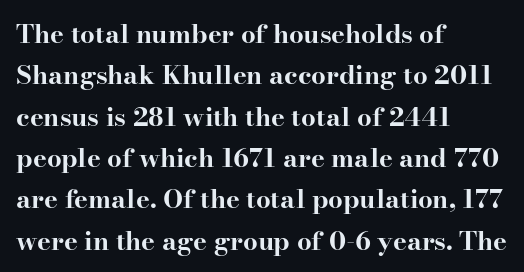
The image shows 26 px bold type, upright; set left-aligned, normal line spacing (1.59x), normal letter spacing, not underlined.
